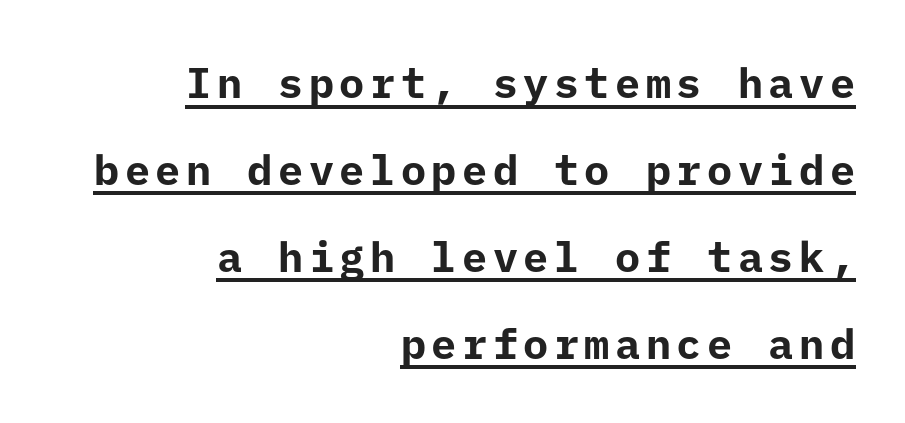
{"serif": "no", "italic": "no", "bold": "yes", "weight": "bold", "width": "normal", "stroke_contrast": "low", "x_height": "medium", "underline": "yes", "align": "right", "line_spacing": "loose", "line_spacing_ratio": 2.07, "glyph_px": 42}
